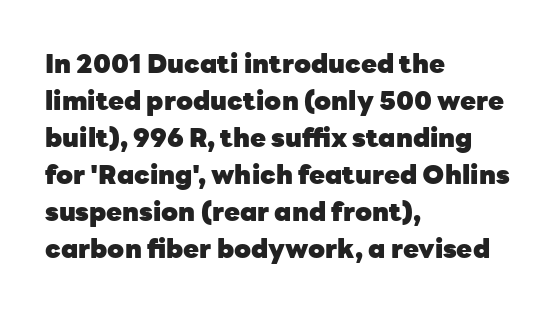
The image shows 26 px bold type, upright; set left-aligned, normal line spacing (1.42x), normal letter spacing, not underlined.
